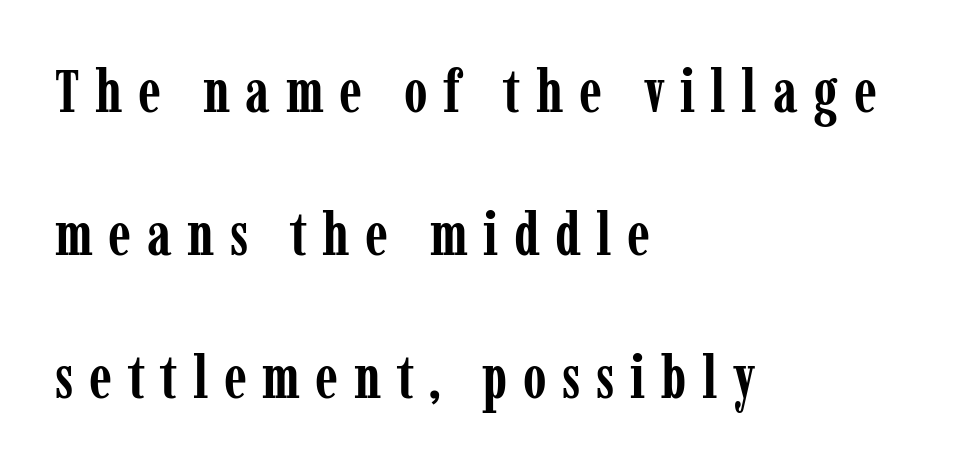
Examine the stroke ends and you'll spot serifs. The rendering uses natural spacing where letterforms have individual widths. Strokes here are thick enough to call this a true bold. Notice how the passage keeps a crisp vertical edge on the left only. Vertically, the passage feels expansive, rows floating well apart. Is the letter spacing exaggerated? Yes — the characters are pushed far apart.
